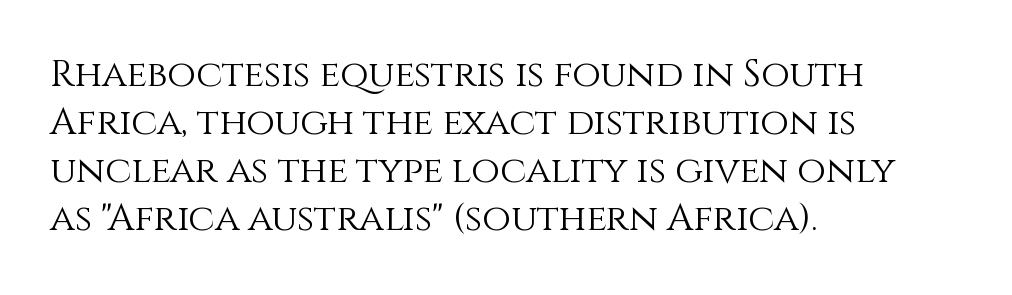
Q: Is the text bold? A: No.
Q: Is the text italic (slanted)? A: No, it is upright.
Q: Is the text underlined? A: No.
Q: How is the paragraph aligned? A: Left-aligned.
Q: Is the spacing between letters normal or unusually wide? A: Normal.
Q: Is the spacing between lines tight, normal or loose? A: Normal.
Q: Width (condensed, normal, or wide)? A: Normal.
Q: x-height? A: Large.
Q: Monospaced? A: No.
